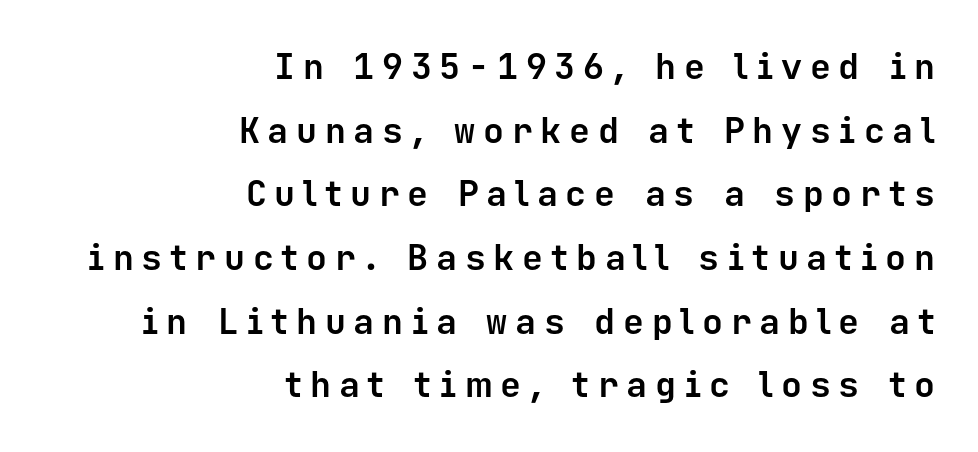
Q: Is the text bold? A: Yes.
Q: Is the text italic (slanted)? A: No, it is upright.
Q: Is the typeface a serif or a sans-serif typeface? A: Sans-serif.
Q: Is the text underlined? A: No.
Q: How is the paragraph aligned? A: Right-aligned.
Q: Is the spacing between letters normal or unusually wide? A: Unusually wide.
Q: Width (condensed, normal, or wide)? A: Normal.
Q: Stroke contrast? A: Low.
Q: x-height? A: Medium.
Q: Monospaced? A: Yes.
